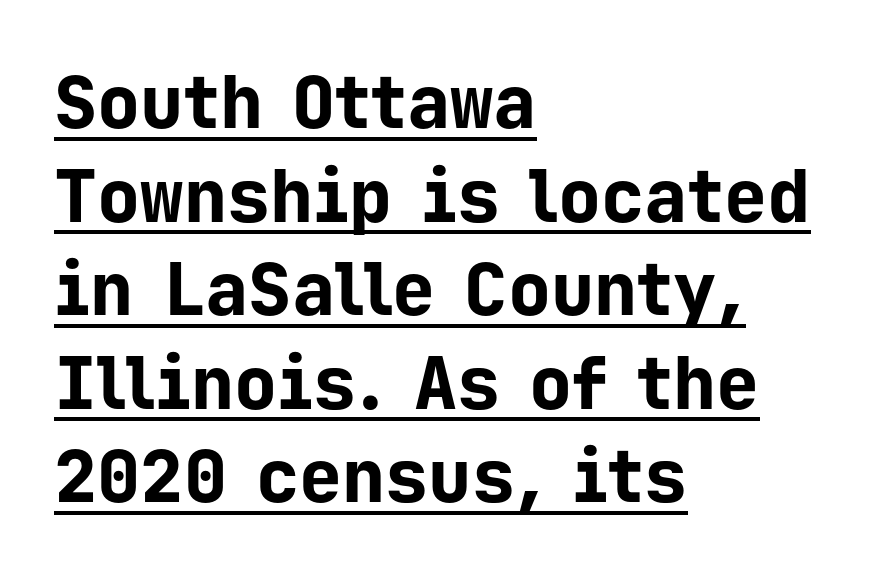
{"serif": "no", "italic": "no", "bold": "yes", "weight": "bold", "width": "normal", "stroke_contrast": "low", "x_height": "medium", "monospaced": "yes", "underline": "yes", "align": "left", "line_spacing": "normal", "line_spacing_ratio": 1.3, "letter_spacing": "normal", "letter_spacing_em": 0.0, "glyph_px": 72}
